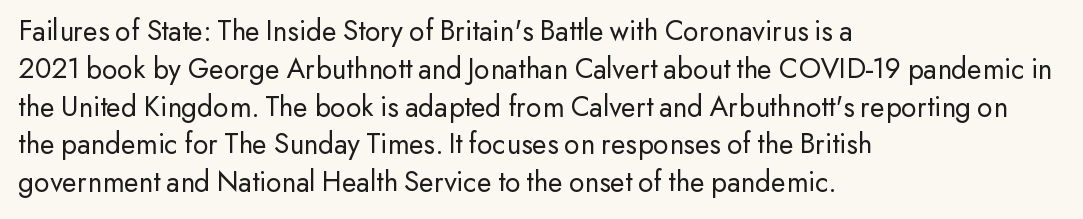
{"serif": "no", "italic": "no", "bold": "no", "weight": "regular", "width": "normal", "stroke_contrast": "low", "x_height": "small", "monospaced": "no", "underline": "no", "align": "left", "line_spacing": "normal", "line_spacing_ratio": 1.26, "letter_spacing": "normal", "letter_spacing_em": 0.0, "glyph_px": 30}
